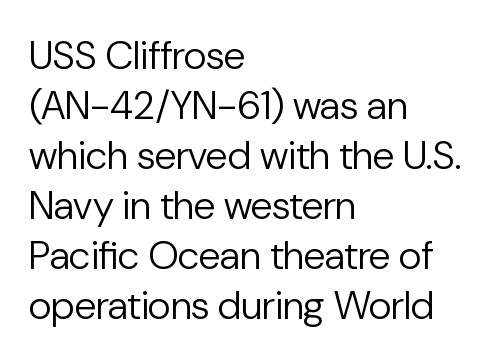
The image shows 40 px regular-weight sans-serif type, upright; set left-aligned, normal line spacing (1.25x), normal letter spacing, not underlined; low stroke contrast and a medium x-height.
